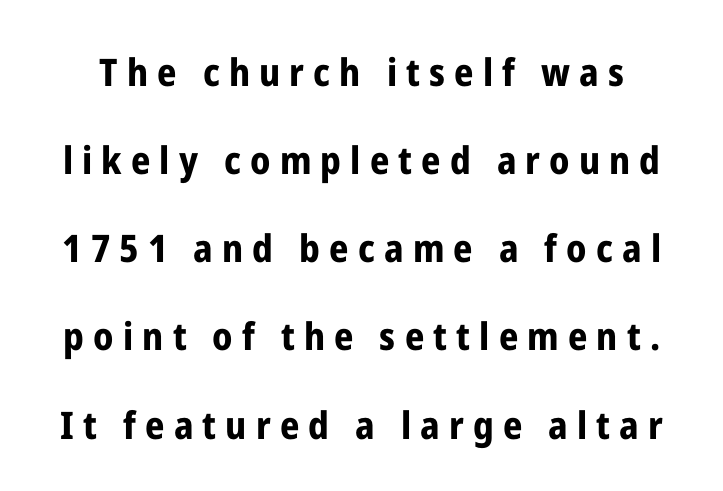
The image shows 38 px bold, condensed sans-serif type, upright; set loose line spacing (2.32x), unusually wide letter spacing (+0.24 em), not underlined; low stroke contrast and a medium x-height.
